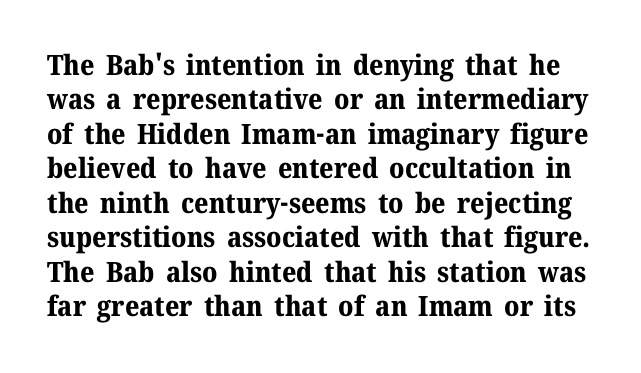
{"serif": "yes", "italic": "no", "bold": "yes", "weight": "bold", "width": "normal", "stroke_contrast": "medium", "x_height": "medium", "monospaced": "no", "underline": "no", "line_spacing_ratio": 1.23, "letter_spacing": "normal", "letter_spacing_em": 0.0, "glyph_px": 28}
